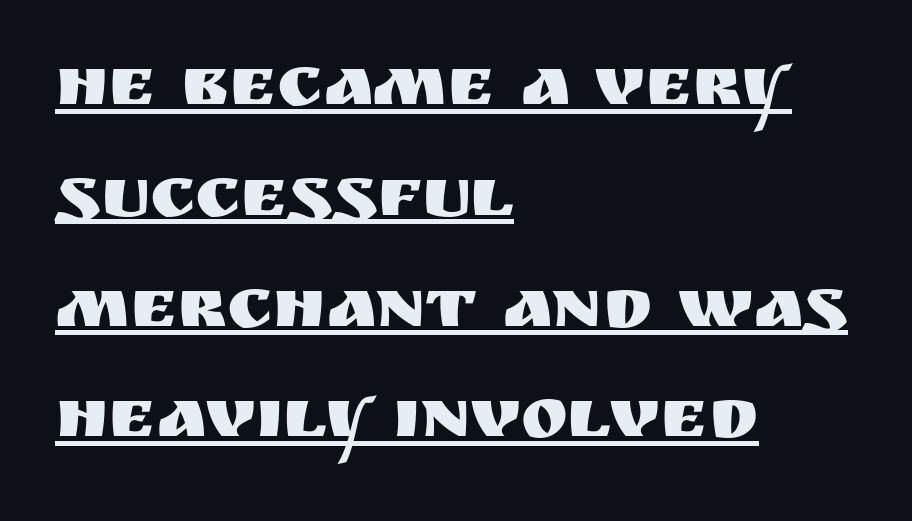
The image shows 71 px sans-serif type, upright; set left-aligned, normal line spacing (1.56x), normal letter spacing, underlined; medium stroke contrast and a large x-height.
